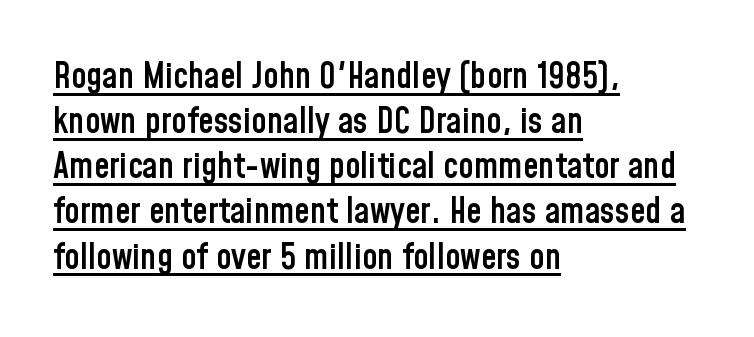
The image shows 35 px semibold, condensed sans-serif type, upright; set left-aligned, normal line spacing (1.29x), normal letter spacing, underlined; low stroke contrast and a medium x-height.
